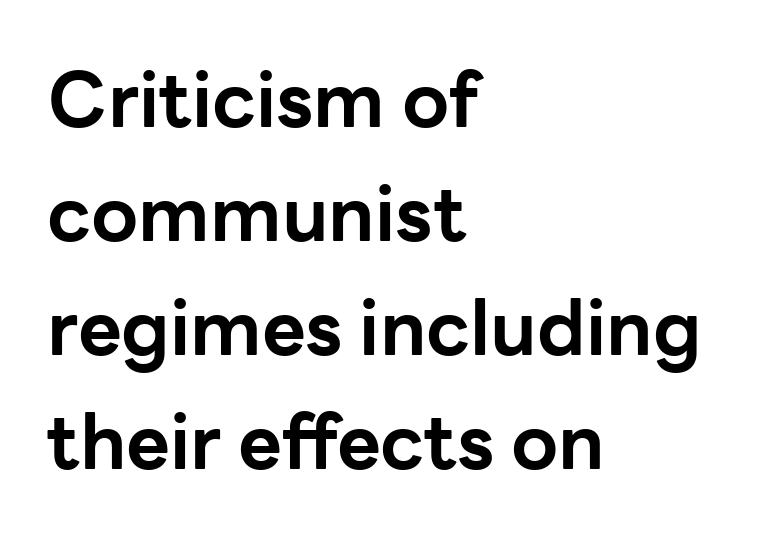
Is this a fixed-width face? No — the glyphs have proportional, varying widths. No extra tracking has been applied to these lines. Pretty heavy lettering here — definitely bold. Interline gaps are of average width in this sample. A clean baseline with only descenders dipping below it.
